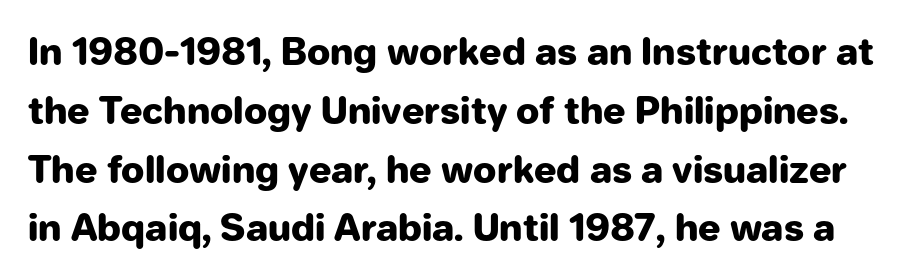
{"serif": "no", "italic": "no", "bold": "yes", "weight": "heavy", "width": "normal", "stroke_contrast": "low", "x_height": "medium", "monospaced": "no", "underline": "no", "line_spacing": "normal", "line_spacing_ratio": 1.59, "letter_spacing": "normal", "letter_spacing_em": 0.0, "glyph_px": 37}
